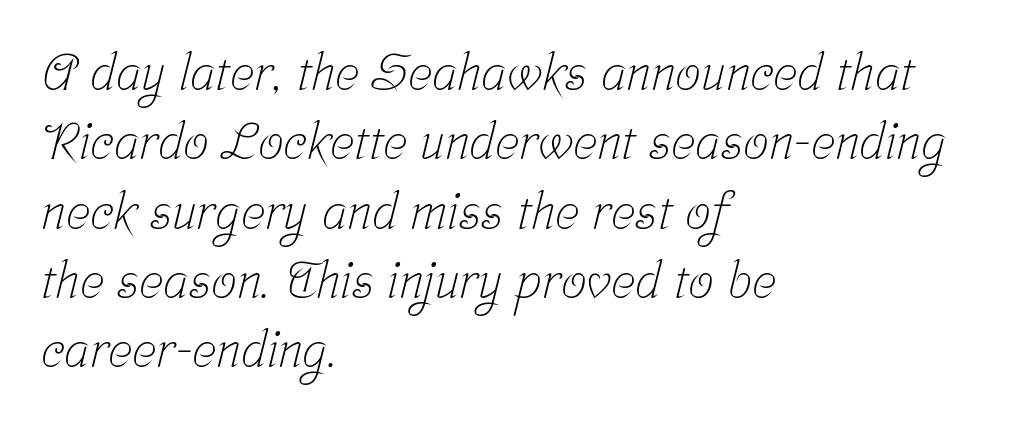
Vertical stems look standard width or narrower in stroke. Interline gaps are of average width in this sample. Spacing between characters is what you'd get straight out of the box. The text block is weighted toward the left margin, trailing off unevenly rightward.
